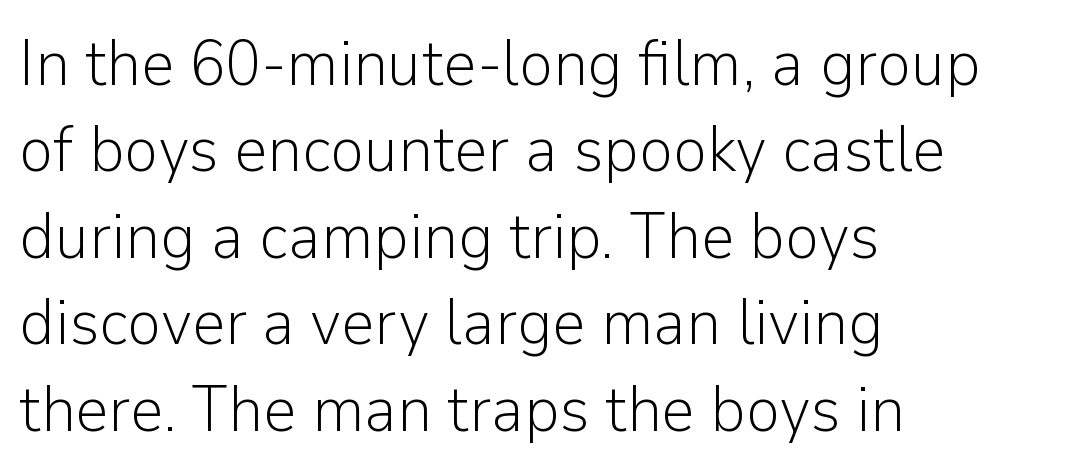
{"serif": "no", "italic": "no", "bold": "no", "weight": "light", "width": "normal", "stroke_contrast": "low", "x_height": "medium", "monospaced": "no", "underline": "no", "align": "left", "line_spacing": "normal", "line_spacing_ratio": 1.33, "letter_spacing": "normal", "letter_spacing_em": 0.0, "glyph_px": 65}
